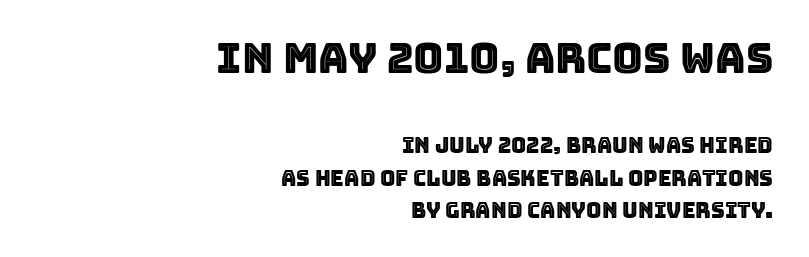
Q: Is the text italic (slanted)? A: No, it is upright.
Q: Is the text underlined? A: No.
Q: How is the paragraph aligned? A: Right-aligned.
Q: Is the spacing between letters normal or unusually wide? A: Normal.
Q: Is the spacing between lines tight, normal or loose? A: Normal.
Q: Which block of text is set in a larger size, the first (top) or the second (bottom)? A: The first (top) one.
Q: Width (condensed, normal, or wide)? A: Normal.
Q: x-height? A: Large.
Q: Monospaced? A: No.
